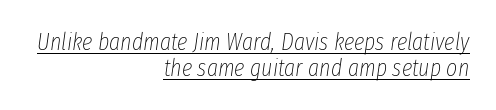
Q: Is the text bold? A: No.
Q: Is the text italic (slanted)? A: Yes, it leans right by about 8 degrees.
Q: Is the text underlined? A: Yes.
Q: How is the paragraph aligned? A: Right-aligned.
Q: Is the spacing between letters normal or unusually wide? A: Normal.
Q: Is the spacing between lines tight, normal or loose? A: Tight.
